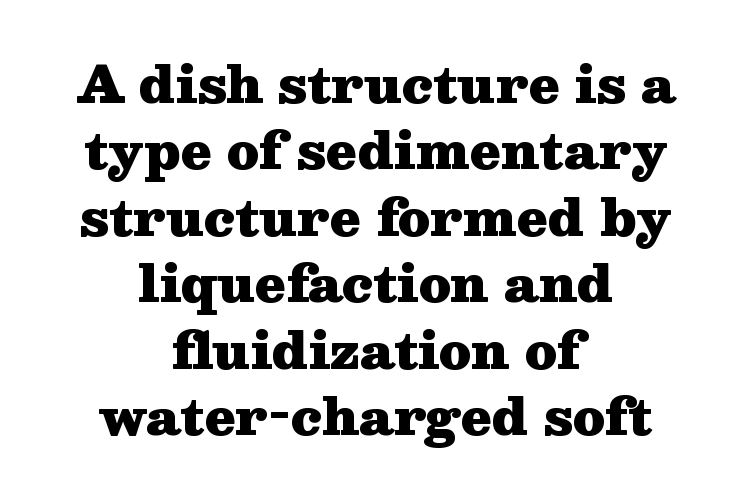
This is heavy type, rendered in bold. A student would call this center alignment; a typographer would say set centered. Honestly, the letter spacing is just normal — you wouldn't notice it. Plain, unruled lines of type. What's the leading like? Ordinary, nothing unusual. The letters advance in unequal steps, a hallmark of proportional type.
